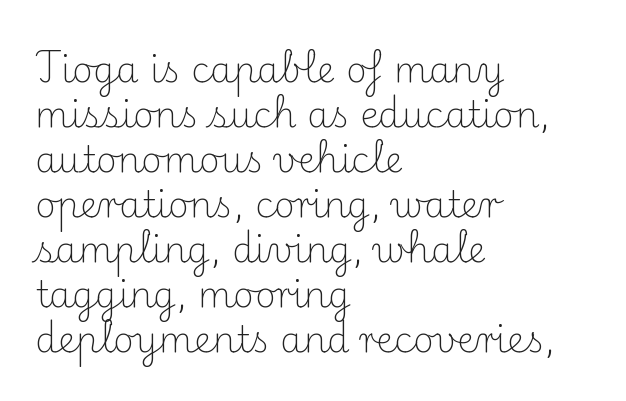
The text block is weighted toward the left margin, trailing off unevenly rightward. The space directly below the letters is spotless. The font's upright variant was chosen for this text. Spacing verdict: proportional, widths tailored to each character. The space between consecutive lines is moderate. Bold? No — there's no thickening of the strokes.
